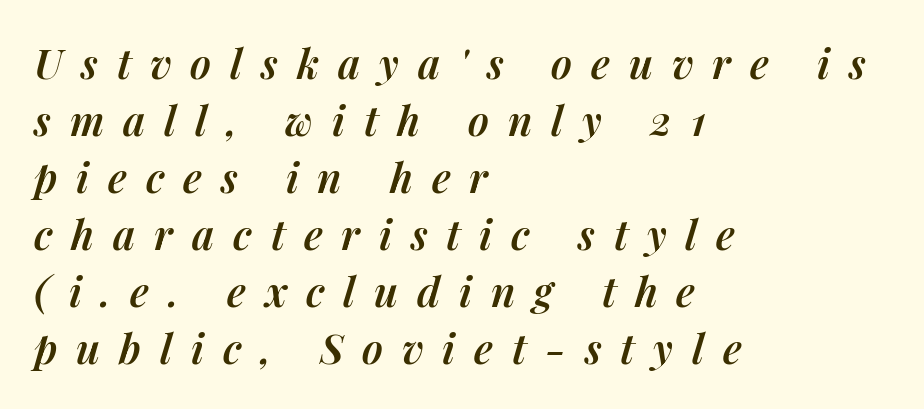
The image shows 41 px semibold type, italic (leaning right); set left-aligned, normal line spacing (1.39x), unusually wide letter spacing (+0.46 em), not underlined; medium stroke contrast and a medium x-height.
